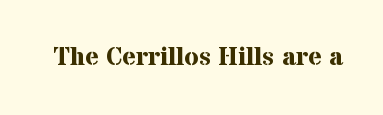
Only glyphs here, with clear space below each row. Rendered with straight, roman letterforms. The glyphs have the mass of a bold cut. Observe the ordinary spacing: letters are neighbours, not strangers.
